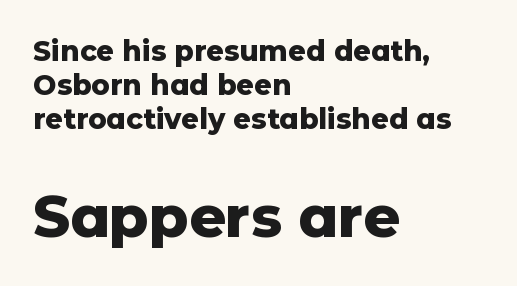
The face used here has the dense, thick strokes of a bold. Looks like regular typesetting: each glyph gets only the width it needs. If you squint, the bottom block still reads clearly — it's the larger of the two. Line beginnings align vertically; line endings do not.
